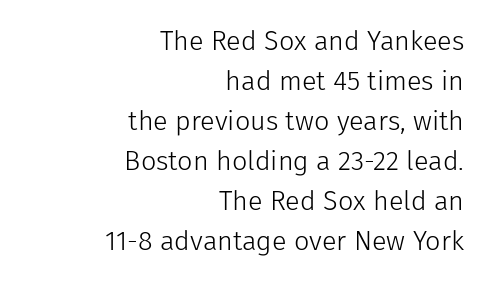
The image shows 27 px text type, upright; set right-aligned, normal line spacing (1.48x), normal letter spacing, not underlined.
